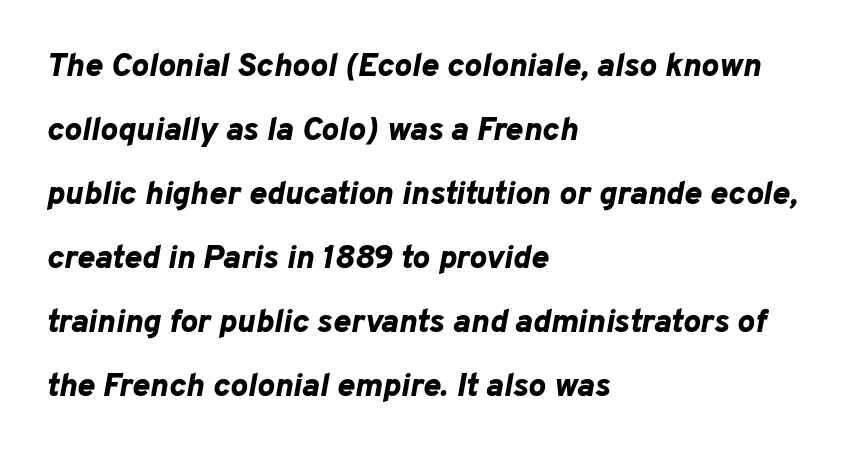
The image shows 33 px bold type, italic (leaning right); set left-aligned, loose line spacing (1.94x), normal letter spacing, not underlined; low stroke contrast and a medium x-height.
